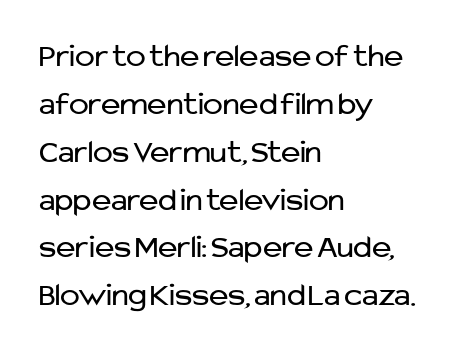
Casual observation: everything's shoved over to the left. Classification — sans serif. The typography opts for an upright posture over an oblique one. Here the designer chose a conventional face with non-uniform glyph widths. The rendering uses a moderate line-height, typical for paragraphs.
